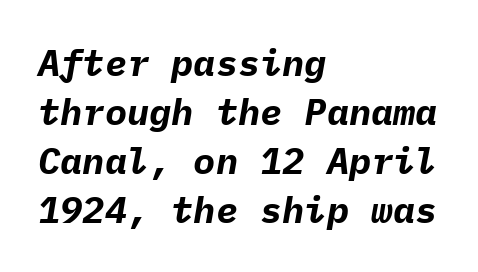
Nobody touched the tracking dial on this one. Regarding leading, the lines here are spaced in the standard way. Anything drawn beneath the words? Only blank space. Designer's note — italics engaged. A full-strength bold gives these letters their thick strokes.
